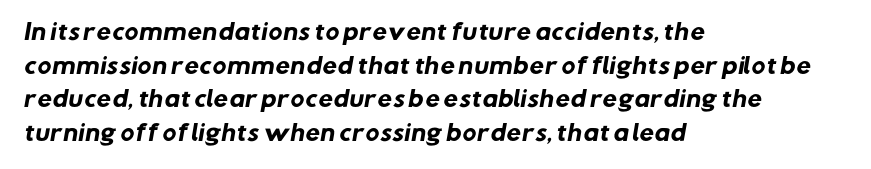
{"bold": "yes", "underline": "no", "align": "left", "line_spacing": "normal", "line_spacing_ratio": 1.6, "letter_spacing": "normal", "letter_spacing_em": 0.0, "glyph_px": 21}
